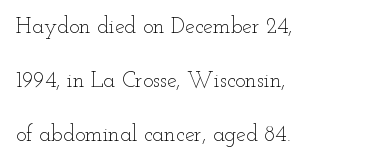
{"italic": "no", "bold": "no", "underline": "no", "align": "left", "line_spacing": "loose", "line_spacing_ratio": 2.46, "letter_spacing": "normal", "letter_spacing_em": 0.0, "glyph_px": 22}
